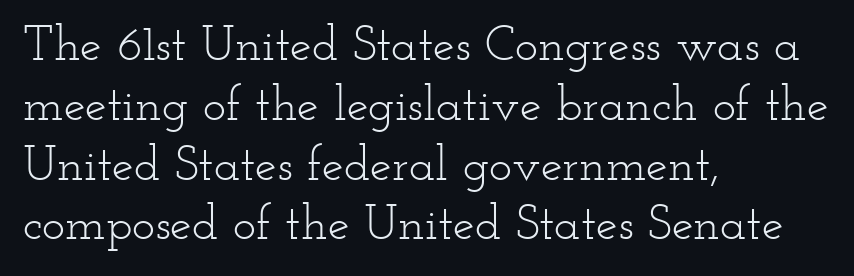
A typesetter would mark this as roman, not italic. Do the characters align in a grid? No, the font is proportional. Are there feet on the stems? There are — it's a serif. Counters stay open thanks to moderate or lighter strokes.
